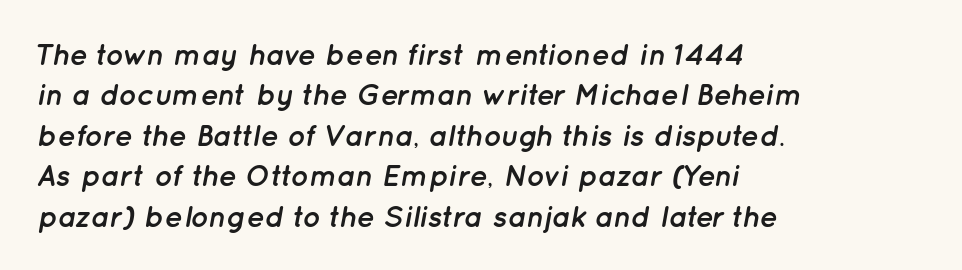
Q: Is the text bold? A: Yes.
Q: Is the text italic (slanted)? A: Yes, it leans right by about 12 degrees.
Q: Is the text underlined? A: No.
Q: How is the paragraph aligned? A: Left-aligned.
Q: Is the spacing between letters normal or unusually wide? A: Normal.
Q: Is the spacing between lines tight, normal or loose? A: Normal.
Q: Width (condensed, normal, or wide)? A: Normal.
Q: Stroke contrast? A: Low.
Q: x-height? A: Medium.
Q: Monospaced? A: No.
